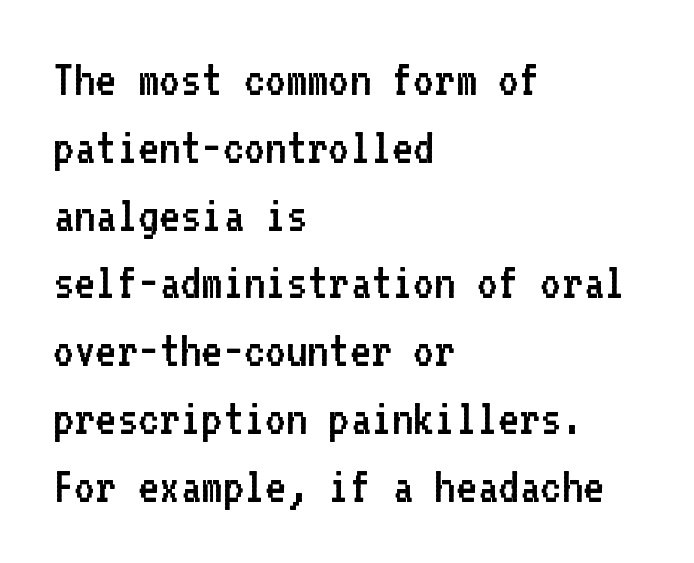
{"serif": "no", "italic": "no", "bold": "no", "weight": "regular", "width": "normal", "stroke_contrast": "low", "x_height": "medium", "monospaced": "yes", "underline": "no", "align": "left", "line_spacing": "normal", "line_spacing_ratio": 1.33, "letter_spacing": "normal", "letter_spacing_em": 0.0, "glyph_px": 51}
